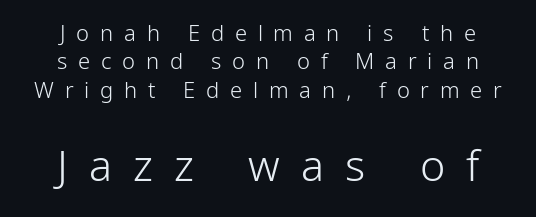
Q: Is the text bold? A: No.
Q: Is the text italic (slanted)? A: No, it is upright.
Q: Is the typeface a serif or a sans-serif typeface? A: Sans-serif.
Q: Is the text underlined? A: No.
Q: How is the paragraph aligned? A: Centered.
Q: Is the spacing between letters normal or unusually wide? A: Unusually wide.
Q: Is the spacing between lines tight, normal or loose? A: Normal.
Q: Which block of text is set in a larger size, the first (top) or the second (bottom)? A: The second (bottom) one.
Q: Width (condensed, normal, or wide)? A: Condensed.
Q: Stroke contrast? A: Low.
Q: x-height? A: Medium.
Q: Monospaced? A: No.
